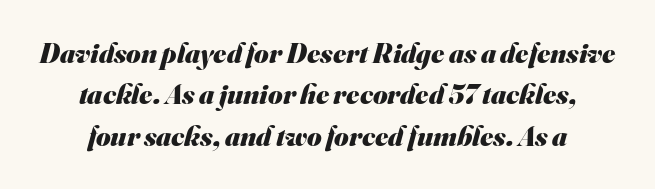
These lines carry a lot of weight — the face is fully bold. Proportional: the letters do not fall into vertical columns. The rendering keeps characters at their native spacing. Line spacing here is normal. Type style note: lacks serifs. Check the space under the baseline: it is left empty.
